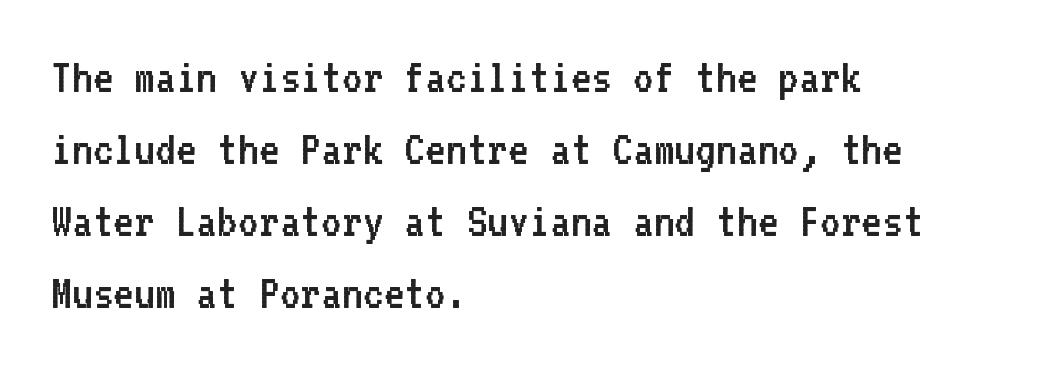
The image shows 50 px regular-weight sans-serif type, upright, monospaced; set left-aligned, normal line spacing (1.44x), normal letter spacing, not underlined; low stroke contrast and a medium x-height.
